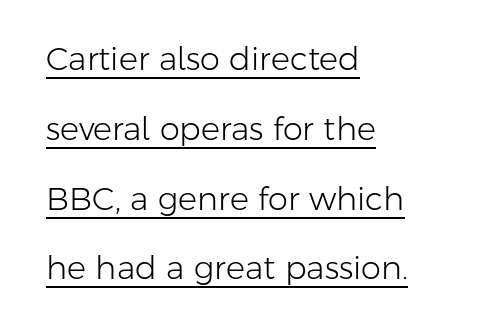
Q: Is the text bold? A: No.
Q: Is the text italic (slanted)? A: No, it is upright.
Q: Is the typeface a serif or a sans-serif typeface? A: Sans-serif.
Q: Is the text underlined? A: Yes.
Q: How is the paragraph aligned? A: Left-aligned.
Q: Is the spacing between letters normal or unusually wide? A: Normal.
Q: Is the spacing between lines tight, normal or loose? A: Loose.
Q: Width (condensed, normal, or wide)? A: Normal.
Q: Stroke contrast? A: Low.
Q: x-height? A: Medium.
Q: Monospaced? A: No.
